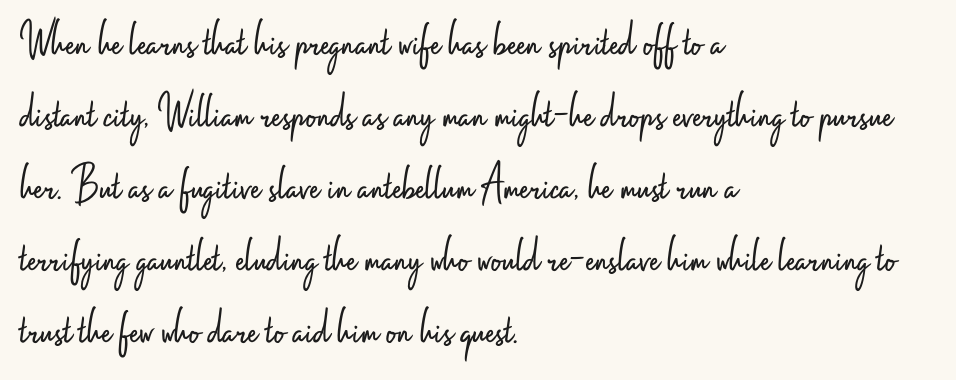
The image shows 51 px light, condensed sans-serif type; set left-aligned, normal line spacing (1.41x), normal letter spacing, not underlined; low stroke contrast and a small x-height.
